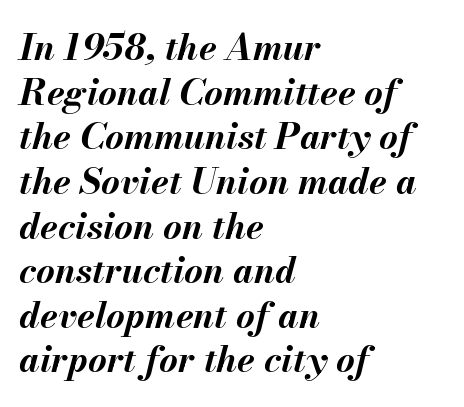
Q: Is the text bold? A: Yes.
Q: Is the text italic (slanted)? A: Yes, it leans right by about 13 degrees.
Q: Is the text underlined? A: No.
Q: How is the paragraph aligned? A: Left-aligned.
Q: Is the spacing between letters normal or unusually wide? A: Normal.
Q: Width (condensed, normal, or wide)? A: Normal.
Q: Stroke contrast? A: Medium.
Q: x-height? A: Small.
Q: Monospaced? A: No.
